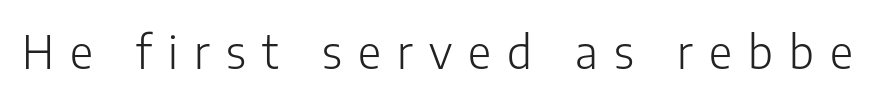
Q: Is the text bold? A: No.
Q: Is the text italic (slanted)? A: No, it is upright.
Q: Is the typeface a serif or a sans-serif typeface? A: Sans-serif.
Q: Is the text underlined? A: No.
Q: Is the spacing between letters normal or unusually wide? A: Unusually wide.
Q: Width (condensed, normal, or wide)? A: Normal.
Q: Stroke contrast? A: Low.
Q: x-height? A: Medium.
Q: Monospaced? A: No.
